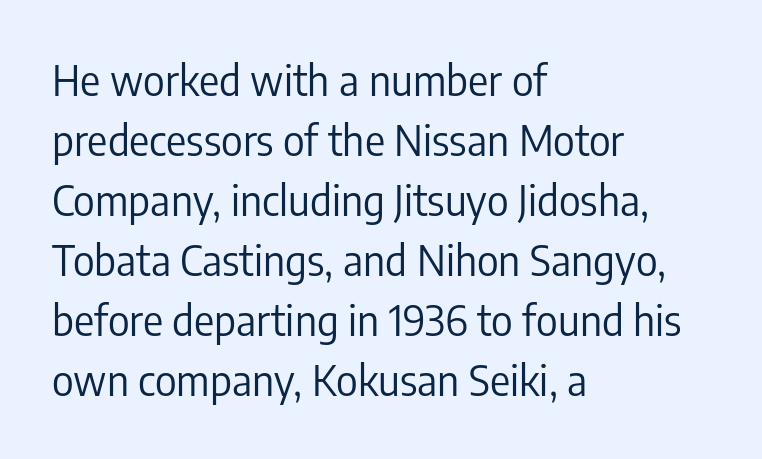
Q: Is the text bold? A: No.
Q: Is the text italic (slanted)? A: No, it is upright.
Q: Is the typeface a serif or a sans-serif typeface? A: Sans-serif.
Q: Is the text underlined? A: No.
Q: How is the paragraph aligned? A: Left-aligned.
Q: Is the spacing between letters normal or unusually wide? A: Normal.
Q: Is the spacing between lines tight, normal or loose? A: Normal.
Q: Width (condensed, normal, or wide)? A: Condensed.
Q: Stroke contrast? A: Low.
Q: x-height? A: Medium.
Q: Monospaced? A: No.
